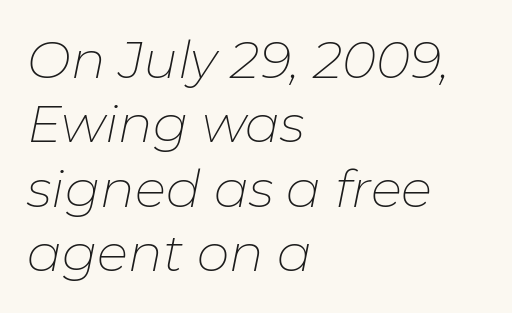
This sample has the flowing, uneven cadence of proportional lettering. The passage is arranged the way most books set body copy — flush left. The passage shown is not bold in any degree. Unmarked baselines from the first word to the last.
